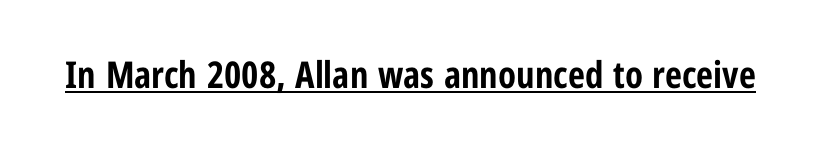
Q: Is the text bold? A: Yes.
Q: Is the text italic (slanted)? A: No, it is upright.
Q: Is the typeface a serif or a sans-serif typeface? A: Sans-serif.
Q: Is the text underlined? A: Yes.
Q: Is the spacing between letters normal or unusually wide? A: Normal.
Q: Width (condensed, normal, or wide)? A: Condensed.
Q: Stroke contrast? A: Low.
Q: x-height? A: Medium.
Q: Monospaced? A: No.
